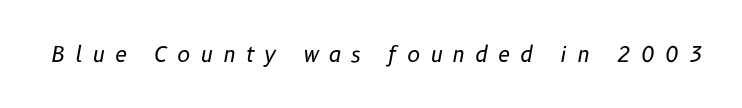
{"italic": "yes", "lean": "right", "slant_degrees": 10, "bold": "no", "underline": "no", "letter_spacing": "wide", "letter_spacing_em": 0.44, "glyph_px": 22}
